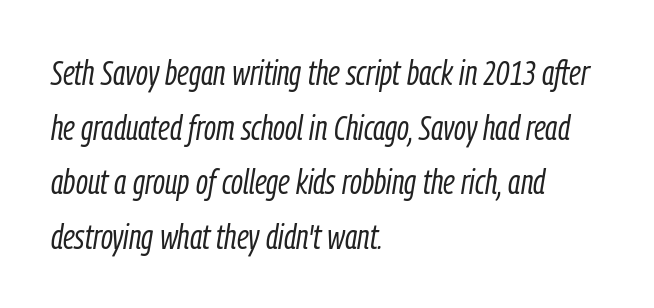
{"italic": "yes", "lean": "right", "slant_degrees": 9, "bold": "no", "weight": "light", "width": "condensed", "stroke_contrast": "low", "x_height": "medium", "monospaced": "no", "underline": "no", "align": "left", "line_spacing": "normal", "line_spacing_ratio": 1.56, "letter_spacing": "normal", "letter_spacing_em": 0.0, "glyph_px": 35}
